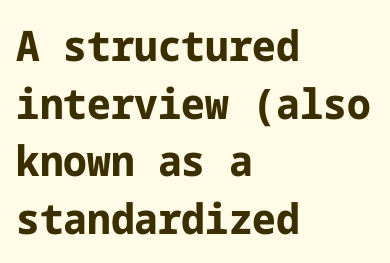
Q: Is the text bold? A: Yes.
Q: Is the text italic (slanted)? A: No, it is upright.
Q: Is the typeface a serif or a sans-serif typeface? A: Sans-serif.
Q: Is the text underlined? A: No.
Q: How is the paragraph aligned? A: Left-aligned.
Q: Is the spacing between letters normal or unusually wide? A: Normal.
Q: Is the spacing between lines tight, normal or loose? A: Normal.
Q: Width (condensed, normal, or wide)? A: Normal.
Q: Stroke contrast? A: Low.
Q: x-height? A: Medium.
